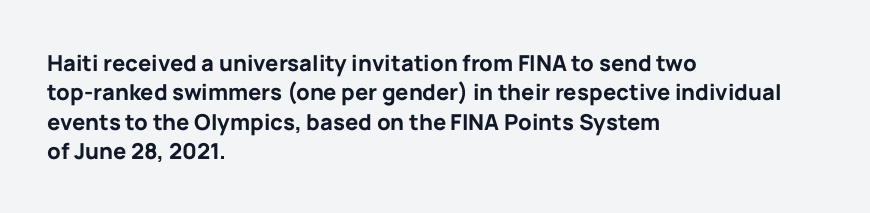
{"italic": "no", "bold": "yes", "underline": "no", "align": "left", "line_spacing": "normal", "line_spacing_ratio": 1.33, "letter_spacing": "normal", "letter_spacing_em": 0.0, "glyph_px": 22}
